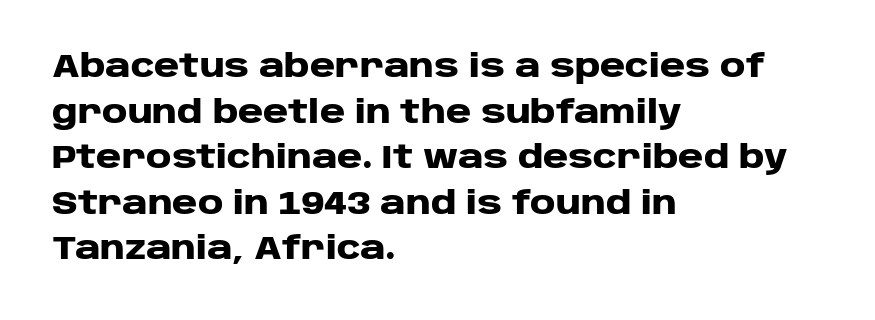
The image shows 31 px heavy, wide sans-serif type, upright; set left-aligned, normal line spacing (1.47x), normal letter spacing, not underlined; low stroke contrast and a large x-height.
